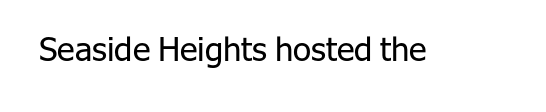
What stands out about the letter spacing? Nothing — it is the standard amount. Quick note: not italic, upright. Just letters on the line, the space beneath them empty. This is not heavy type; no bold has been used. Grotesque or geometric, the face here clearly has no serifs.
